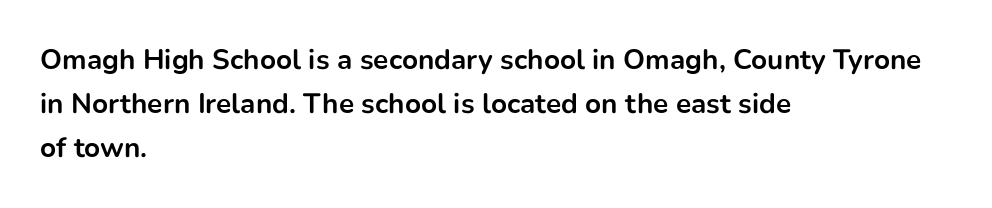
The font is running at its bold setting. Posture: upright roman. The vertical gap from one line to the next is medium. Observe the absence of serifs on each vertical stroke in this sample. These lines are rendered in a variable-pitch font.
